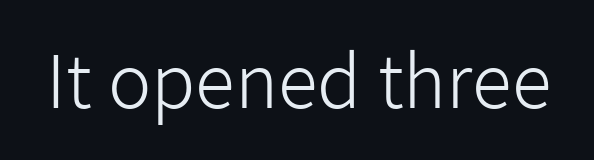
The image shows 73 px light sans-serif type, upright; set normal letter spacing, not underlined; low stroke contrast and a medium x-height.
